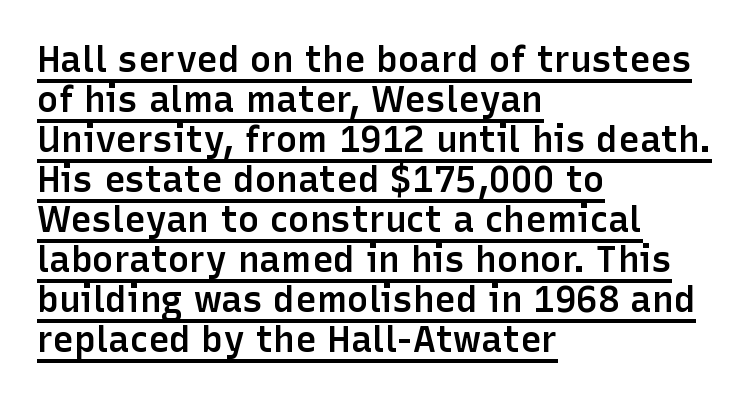
Q: Is the text bold? A: Semi-bold.
Q: Is the text italic (slanted)? A: No, it is upright.
Q: Is the typeface a serif or a sans-serif typeface? A: Sans-serif.
Q: Is the text underlined? A: Yes.
Q: How is the paragraph aligned? A: Left-aligned.
Q: Is the spacing between letters normal or unusually wide? A: Normal.
Q: Is the spacing between lines tight, normal or loose? A: Tight.
Q: Width (condensed, normal, or wide)? A: Normal.
Q: Stroke contrast? A: Low.
Q: x-height? A: Medium.
Q: Monospaced? A: No.
